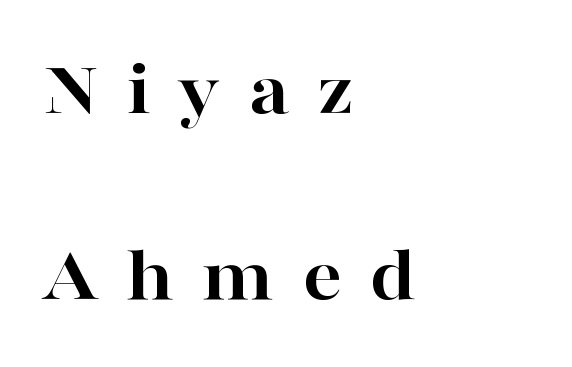
{"serif": "yes", "italic": "no", "bold": "yes", "weight": "bold", "width": "wide", "stroke_contrast": "high", "x_height": "medium", "monospaced": "no", "underline": "no", "align": "left", "line_spacing": "loose", "line_spacing_ratio": 2.38, "letter_spacing": "wide", "letter_spacing_em": 0.35, "glyph_px": 78}
